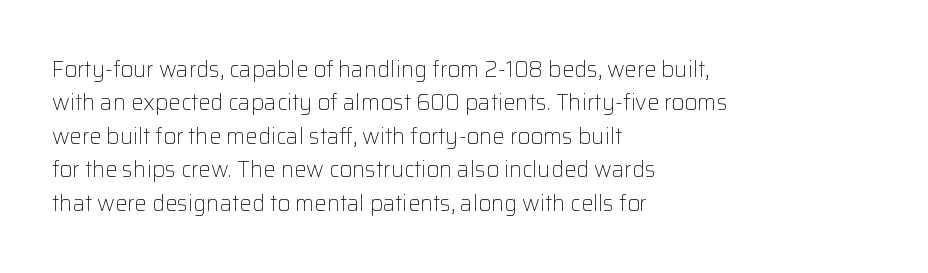
{"italic": "no", "bold": "no", "underline": "no", "align": "left", "line_spacing": "normal", "line_spacing_ratio": 1.52, "letter_spacing": "normal", "letter_spacing_em": 0.0, "glyph_px": 22}
